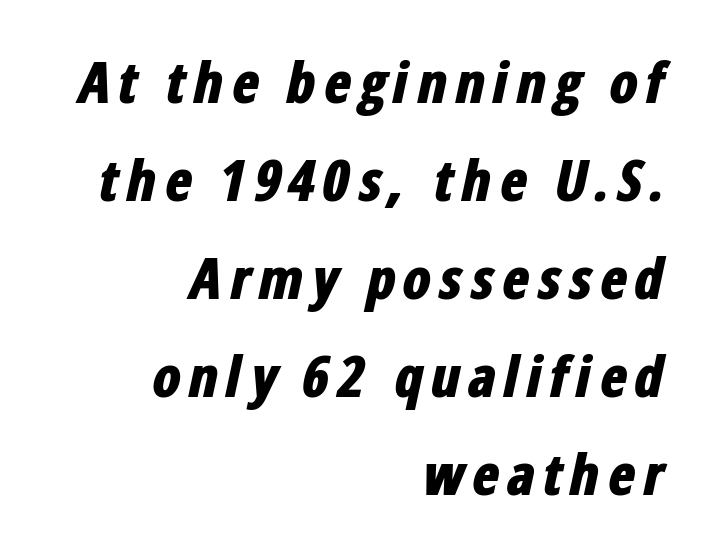
Q: Is the text bold? A: Yes.
Q: Is the text italic (slanted)? A: Yes, it leans right by about 12 degrees.
Q: Is the text underlined? A: No.
Q: How is the paragraph aligned? A: Right-aligned.
Q: Width (condensed, normal, or wide)? A: Condensed.
Q: Stroke contrast? A: Low.
Q: x-height? A: Medium.
Q: Monospaced? A: No.
